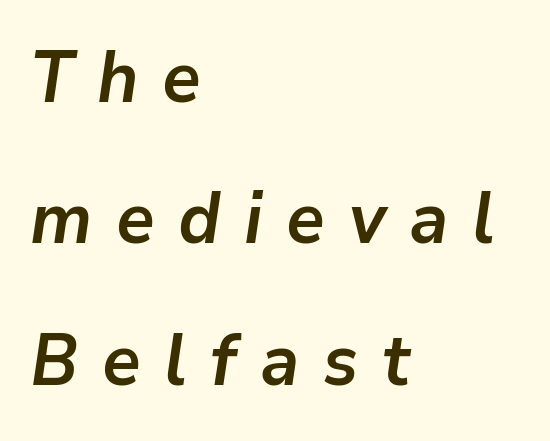
In terms of leading, this rendering errs on the spacious side. In terms of weight, the rendering is a true, heavy bold. The zone under the glyphs is completely vacant. Typeset ragged right — the left edge is the straight one.
